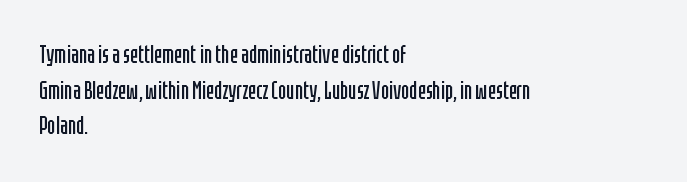
{"italic": "no", "bold": "no", "underline": "no", "align": "left", "line_spacing": "normal", "line_spacing_ratio": 1.48, "letter_spacing": "normal", "letter_spacing_em": 0.0, "glyph_px": 24}
